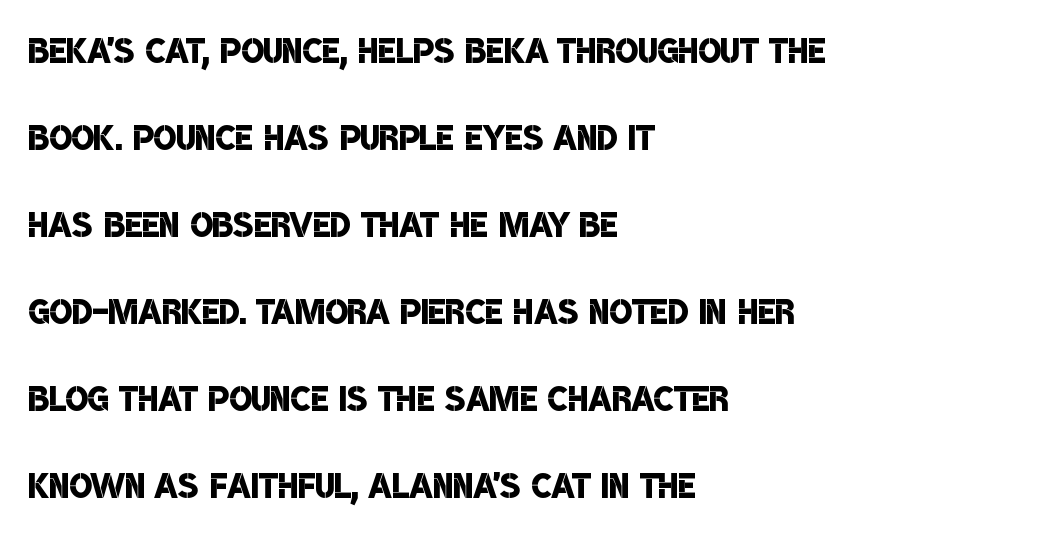
The image shows 47 px semibold, condensed sans-serif type; set left-aligned, line spacing 1.85x, normal letter spacing, not underlined; low stroke contrast and a large x-height.
